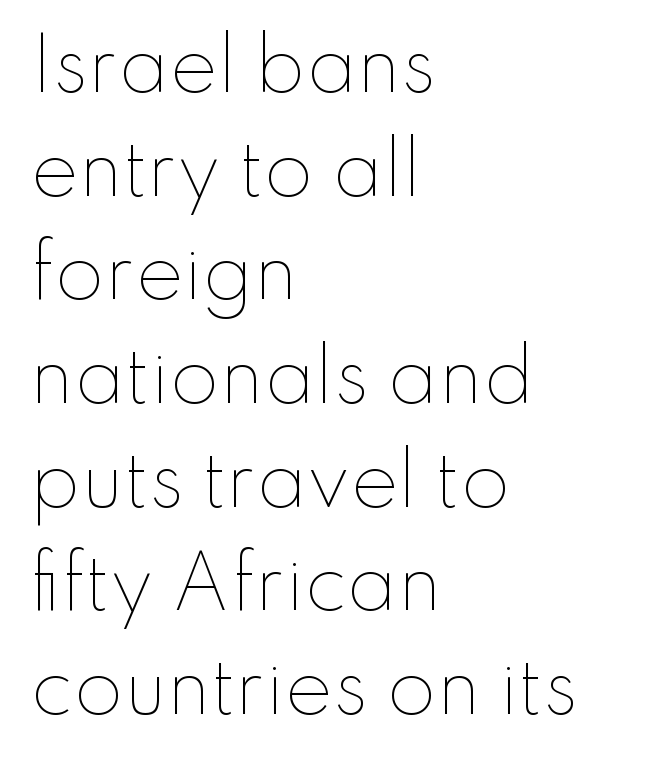
The image shows 72 px thin type, upright; set left-aligned, normal line spacing (1.44x), normal letter spacing, not underlined; low stroke contrast and a small x-height.
